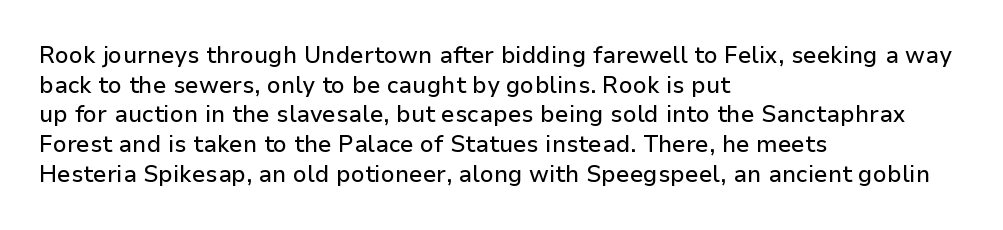
Descenders are the only things crossing below the line. A classic flush-left, rag-right setting is used for this passage. Upright lettering throughout. Quick note: interline space is typical. Letter spacing: default.
